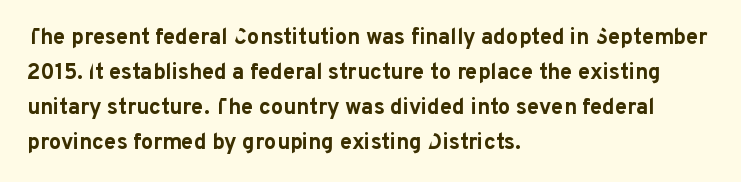
Q: Is the text bold? A: Yes.
Q: Is the text italic (slanted)? A: No, it is upright.
Q: Is the text underlined? A: No.
Q: How is the paragraph aligned? A: Left-aligned.
Q: Is the spacing between letters normal or unusually wide? A: Normal.
Q: Is the spacing between lines tight, normal or loose? A: Normal.
